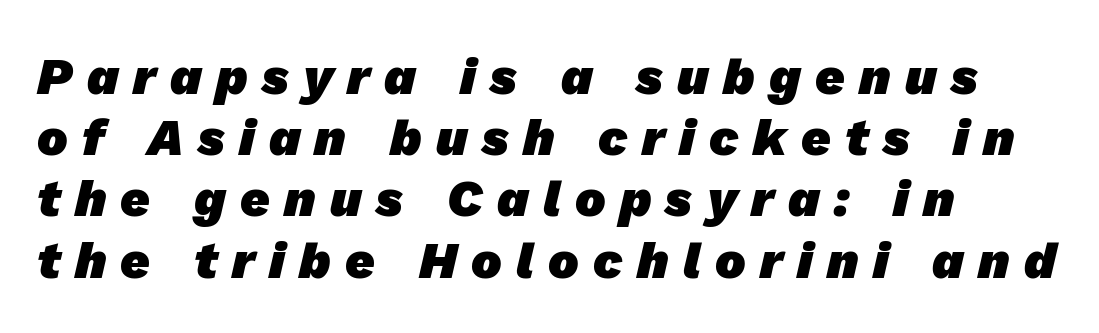
{"serif": "no", "bold": "yes", "weight": "heavy", "width": "normal", "stroke_contrast": "low", "x_height": "medium", "monospaced": "no", "underline": "no", "align": "left", "line_spacing_ratio": 1.2, "letter_spacing": "wide", "letter_spacing_em": 0.28, "glyph_px": 51}
